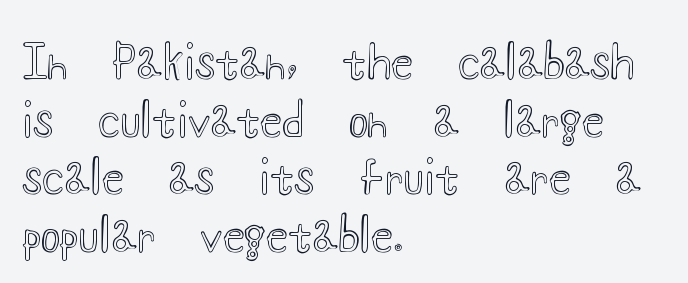
Q: Is the text italic (slanted)? A: No, it is upright.
Q: Is the text underlined? A: No.
Q: How is the paragraph aligned? A: Left-aligned.
Q: Is the spacing between letters normal or unusually wide? A: Normal.
Q: Is the spacing between lines tight, normal or loose? A: Normal.
Q: Width (condensed, normal, or wide)? A: Wide.
Q: x-height? A: Small.
Q: Monospaced? A: No.
